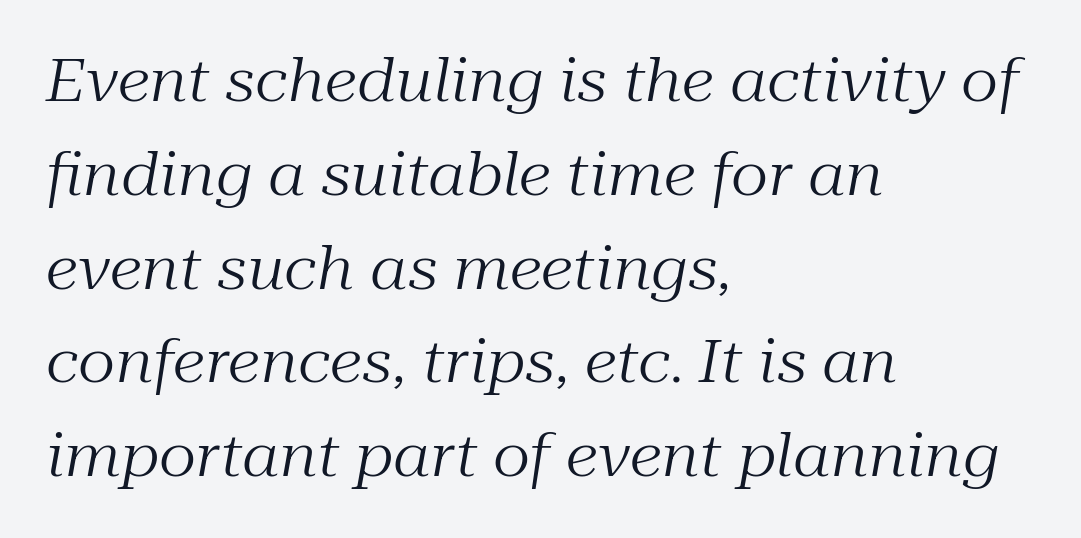
Note the varied advance widths — an 'i' is clearly narrower than an 'm'. Evenly set lines give the paragraph a standard silhouette. Does extra space separate the letters? No, they use regular spacing. A classic flush-left, rag-right setting is used for this passage.
